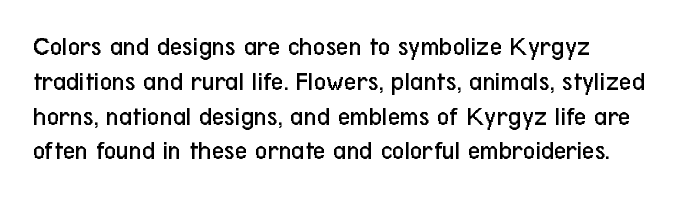
This sample keeps an unexceptional amount of space between lines. Characters remain perfectly vertical along every line. The gap between lines stays unmarked. Is this a heavy cut? Hardly; it is regular or lighter.
